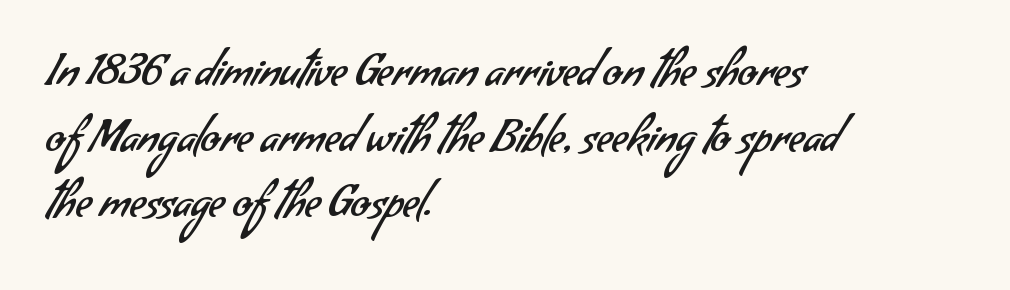
{"serif": "no", "bold": "no", "weight": "regular", "width": "normal", "stroke_contrast": "low", "x_height": "small", "monospaced": "no", "underline": "no", "align": "left", "line_spacing": "normal", "line_spacing_ratio": 1.49, "letter_spacing": "normal", "letter_spacing_em": 0.0, "glyph_px": 44}
